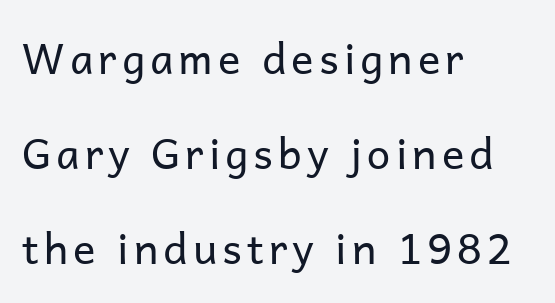
{"serif": "no", "italic": "no", "bold": "no", "weight": "regular", "width": "normal", "stroke_contrast": "low", "x_height": "medium", "monospaced": "no", "underline": "no", "align": "left", "line_spacing": "loose", "line_spacing_ratio": 2.26, "glyph_px": 42}
